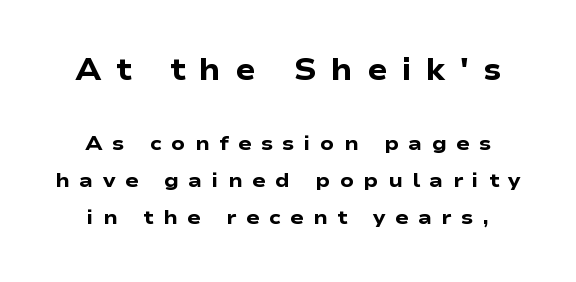
Q: Is the text bold? A: Yes.
Q: Is the text italic (slanted)? A: No, it is upright.
Q: Is the typeface a serif or a sans-serif typeface? A: Sans-serif.
Q: Is the text underlined? A: No.
Q: Is the spacing between letters normal or unusually wide? A: Unusually wide.
Q: Which block of text is set in a larger size, the first (top) or the second (bottom)? A: The first (top) one.
Q: Width (condensed, normal, or wide)? A: Wide.
Q: Stroke contrast? A: Low.
Q: x-height? A: Medium.
Q: Monospaced? A: No.
